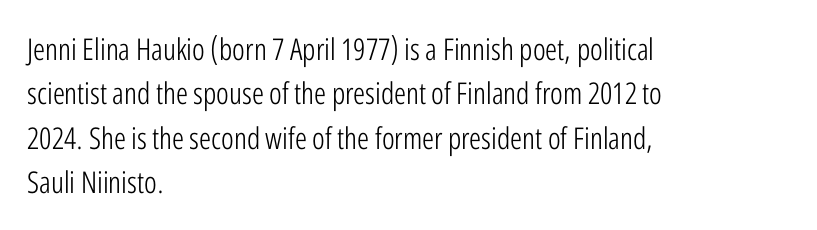
Q: Is the text bold? A: No.
Q: Is the text italic (slanted)? A: No, it is upright.
Q: Is the typeface a serif or a sans-serif typeface? A: Sans-serif.
Q: Is the text underlined? A: No.
Q: How is the paragraph aligned? A: Left-aligned.
Q: Is the spacing between letters normal or unusually wide? A: Normal.
Q: Is the spacing between lines tight, normal or loose? A: Normal.
Q: Width (condensed, normal, or wide)? A: Condensed.
Q: Stroke contrast? A: Low.
Q: x-height? A: Medium.
Q: Monospaced? A: No.
